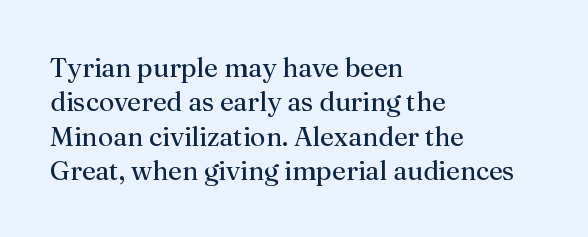
The image shows 27 px text type, upright; set left-aligned, normal line spacing (1.27x), normal letter spacing, not underlined.
